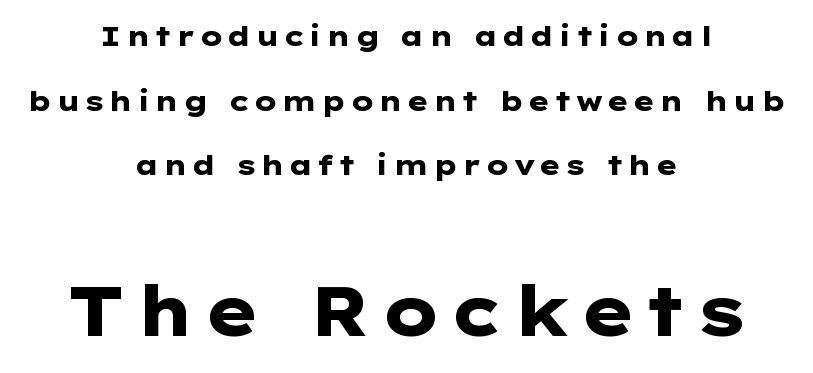
Each glyph is drawn with heavy, bold strokes. The vertical gap from one line to the next is large. Compare the two chunks: the lower has the greater cap height. Serif or sans? Sans — the stroke terminals are bare. In CSS terms this would be text-align: center. The lettering stays uniformly vertical, giving the passage a roman look.
